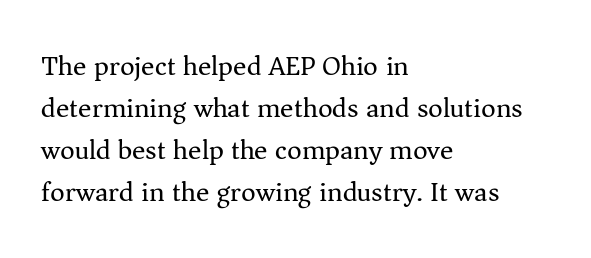
The image shows 28 px regular-weight serif type, upright; set left-aligned, normal line spacing (1.5x), normal letter spacing, not underlined; medium stroke contrast and a medium x-height.
